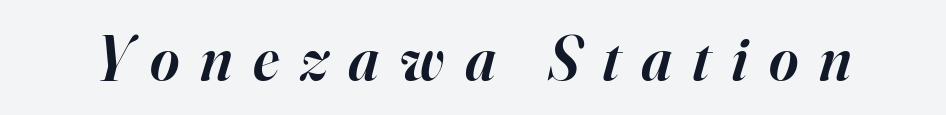
The passage shown is typed in a proportional face where columns would drift. The typeface chosen for these lines features serifs. Looking at the ascenders, they clearly lean. Descenders hang freely into open space.
